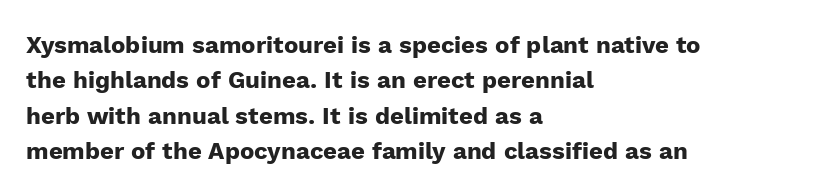
Q: Is the text bold? A: Yes.
Q: Is the text italic (slanted)? A: No, it is upright.
Q: Is the text underlined? A: No.
Q: How is the paragraph aligned? A: Left-aligned.
Q: Is the spacing between letters normal or unusually wide? A: Normal.
Q: Is the spacing between lines tight, normal or loose? A: Normal.
